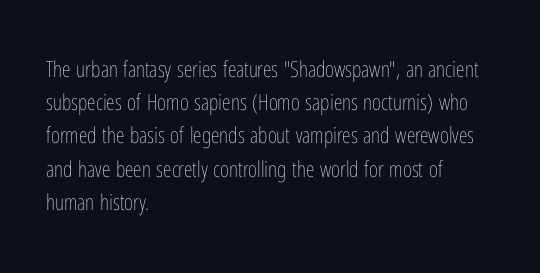
The image shows 22 px text type, upright; set left-aligned, normal line spacing (1.51x), normal letter spacing, not underlined.
